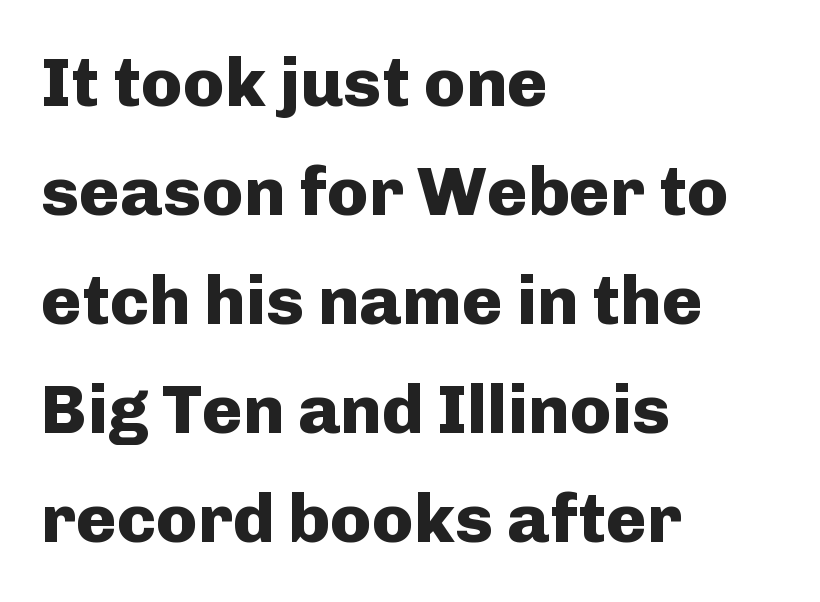
How heavy is the stroke? Heavy — this is a bold. Caption: standard tracking, unaltered. The text was rendered using a sans face with plain stroke endings. Is there any slant? The stems are plumb. A typesetter would call this proportional, since set widths differ per character. Compared with a centered layout, this one pins lines to the left instead.
